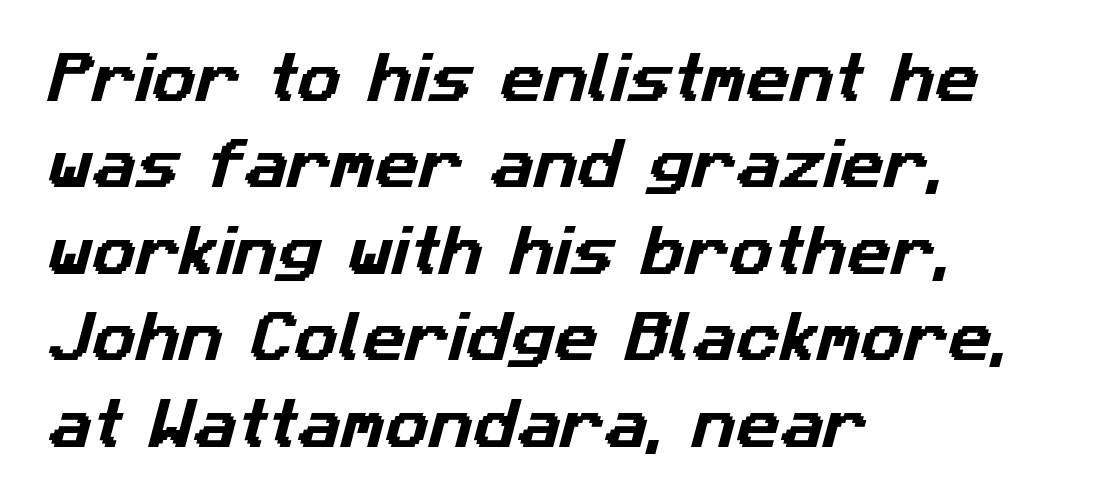
Look at the tracking — it's just the regular setting, nothing added. Letters rest on an invisible, unmarked baseline. Does the type have serifs? No, each stem ends abruptly. Proportional: the letters do not fall into vertical columns. The compositor pushed each line to the left boundary.
